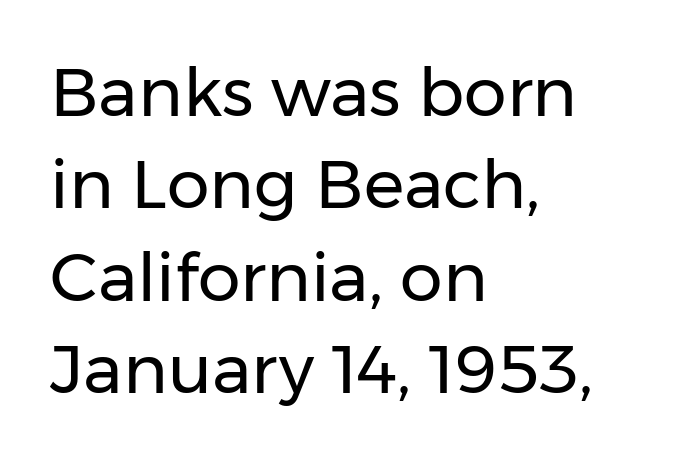
Reading down the column, the eye jumps a familiar distance to each next line. Designer's note — italics off, roman on. This sample uses a sans-serif face. Inter-character spacing is left at the font's built-in metrics.
